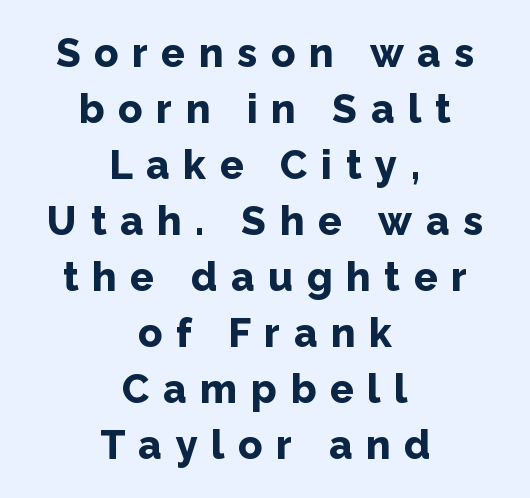
The image shows 40 px bold sans-serif type, upright; set centered, normal line spacing (1.4x), unusually wide letter spacing (+0.34 em), not underlined; low stroke contrast and a medium x-height.
